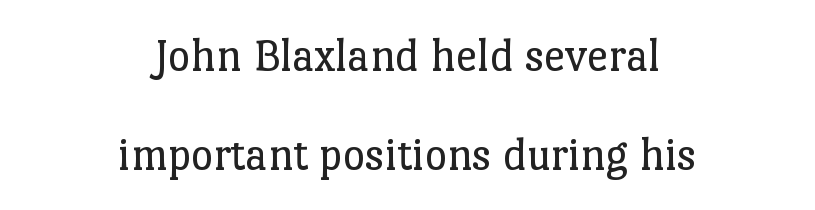
The image shows 48 px regular-weight serif type, upright; set centered, loose line spacing (2.06x), normal letter spacing, not underlined; low stroke contrast and a medium x-height.
